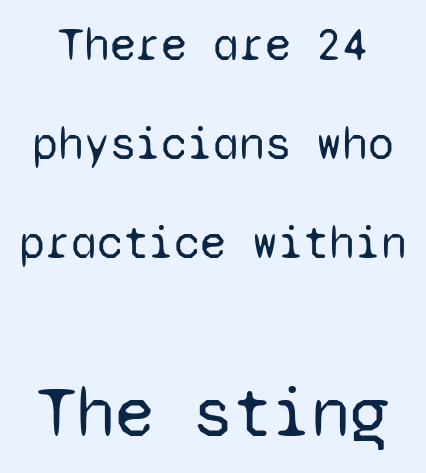
The image shows 71 px regular-weight sans-serif type, upright, monospaced; set loose line spacing (2.11x), normal letter spacing, not underlined; the second (bottom) block is 1.51x larger; low stroke contrast and a medium x-height.
